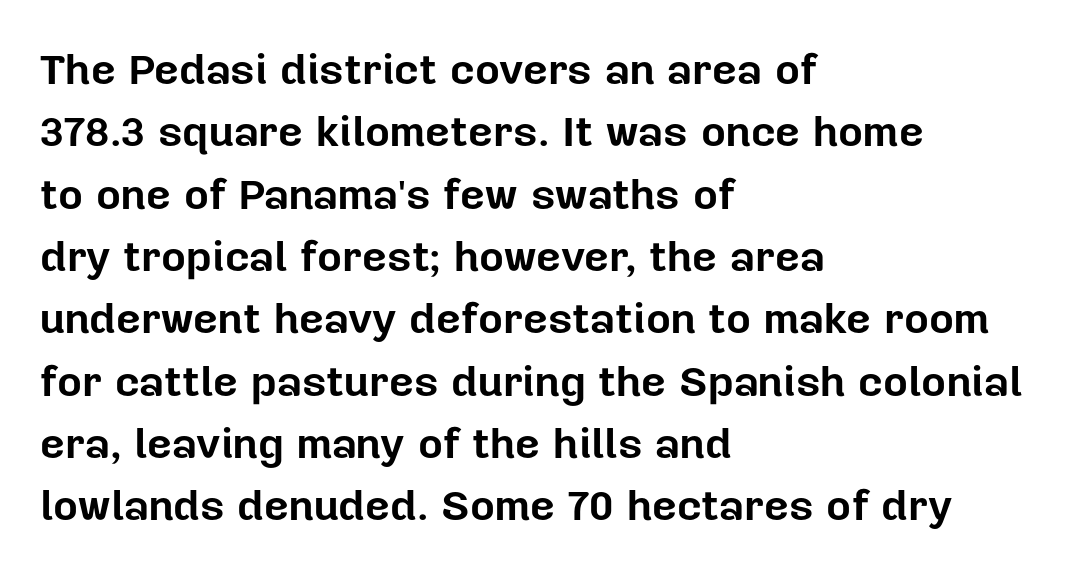
A sans-serif font was chosen for this passage. All the whitespace from short lines collects on the right. Each letter keeps its own natural width here, so spacing adapts to shape. The lettering stays uniformly vertical, giving the passage a roman look. Is there much room between lines? A standard amount, neither cramped nor airy.
